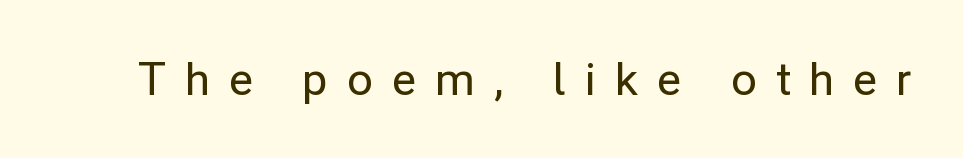
The image shows 47 px regular-weight sans-serif type, upright; set unusually wide letter spacing (+0.4 em), not underlined; low stroke contrast and a medium x-height.
